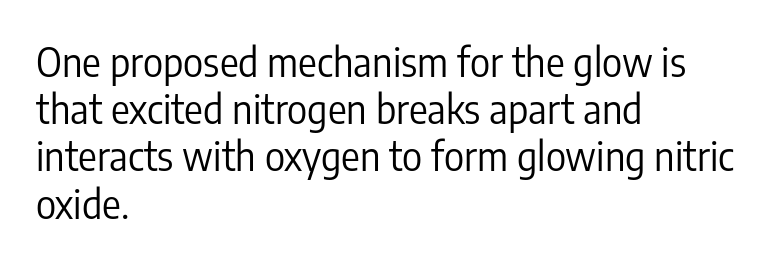
The image shows 39 px regular-weight, condensed sans-serif type, upright; set left-aligned, line spacing 1.21x, normal letter spacing, not underlined; low stroke contrast and a medium x-height.
